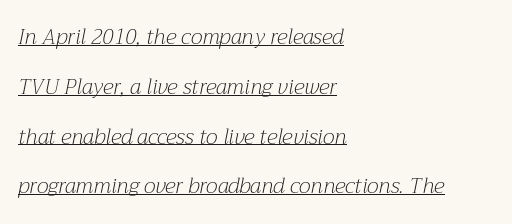
The image shows 21 px text type, italic (leaning right); set left-aligned, loose line spacing (2.37x), normal letter spacing, underlined.
